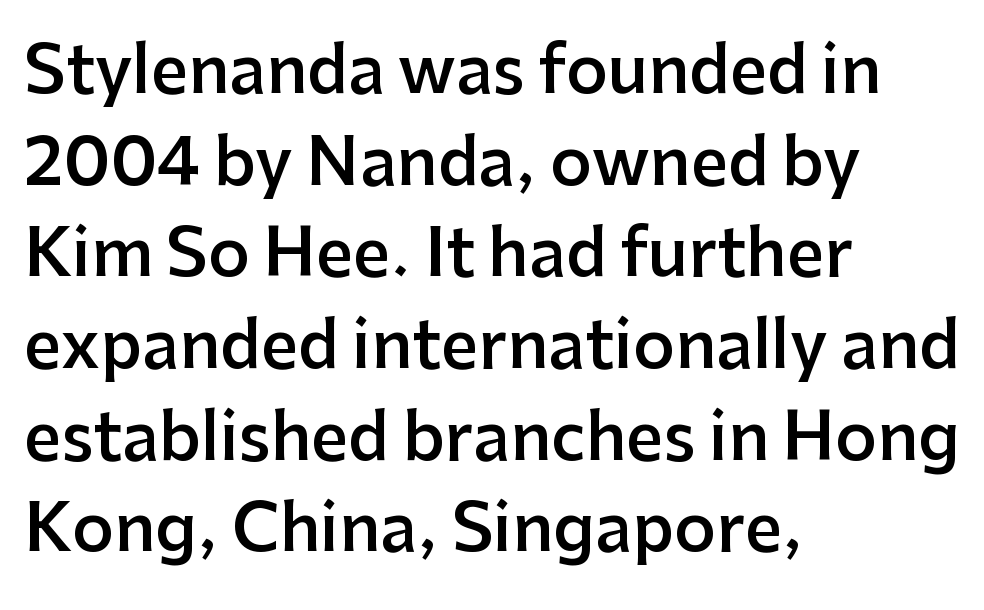
Q: Is the text bold? A: Semi-bold.
Q: Is the text italic (slanted)? A: No, it is upright.
Q: Is the typeface a serif or a sans-serif typeface? A: Sans-serif.
Q: Is the text underlined? A: No.
Q: How is the paragraph aligned? A: Left-aligned.
Q: Is the spacing between letters normal or unusually wide? A: Normal.
Q: Is the spacing between lines tight, normal or loose? A: Normal.
Q: Width (condensed, normal, or wide)? A: Normal.
Q: Stroke contrast? A: Low.
Q: x-height? A: Medium.
Q: Monospaced? A: No.
